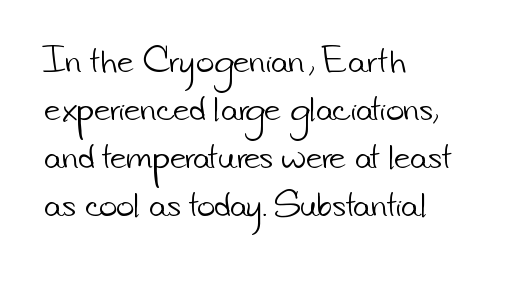
This rendering employs a face without finishing strokes, i.e., a sans-serif. Here the designer chose a conventional face with non-uniform glyph widths. The weight would be labelled regular, book, light, or lighter still. The string is rendered with underlining switched off. The vertical gap from one line to the next is medium. Each word holds together tightly as a unit, with standard inter-letter gaps.
